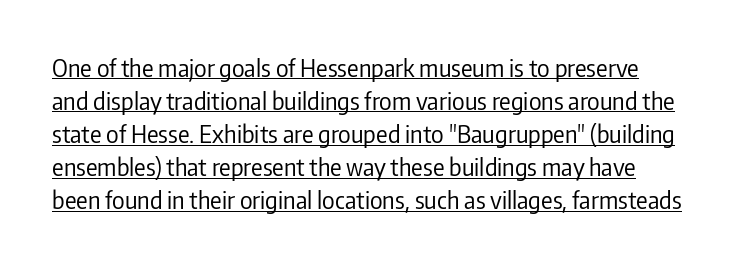
Q: Is the text bold? A: No.
Q: Is the text italic (slanted)? A: No, it is upright.
Q: Is the text underlined? A: Yes.
Q: Is the spacing between letters normal or unusually wide? A: Normal.
Q: Is the spacing between lines tight, normal or loose? A: Normal.
